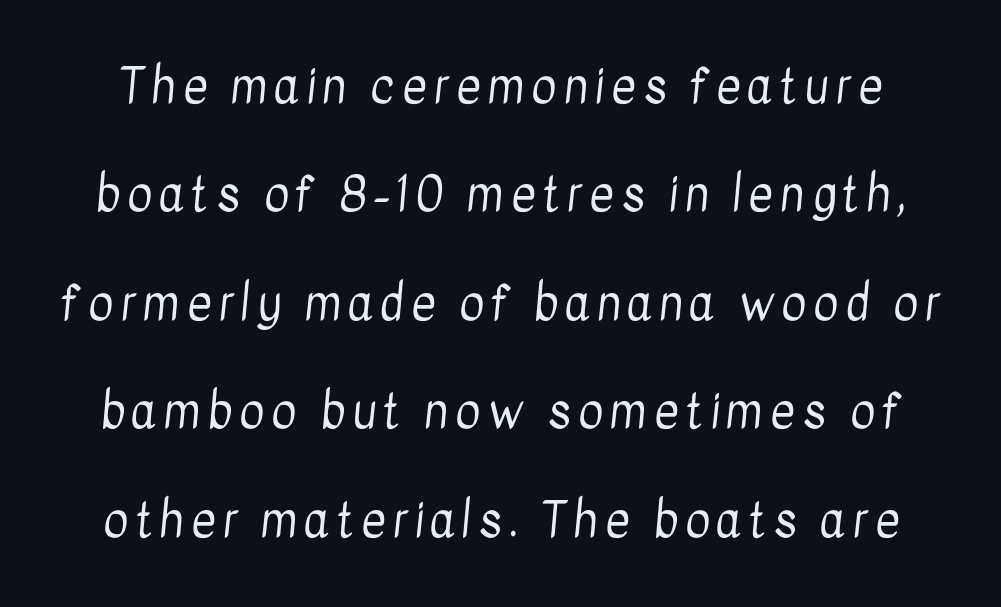
Q: Is the text bold? A: No.
Q: Is the typeface a serif or a sans-serif typeface? A: Sans-serif.
Q: Is the text underlined? A: No.
Q: Is the spacing between lines tight, normal or loose? A: Loose.
Q: Width (condensed, normal, or wide)? A: Condensed.
Q: Stroke contrast? A: Low.
Q: x-height? A: Medium.
Q: Monospaced? A: No.
